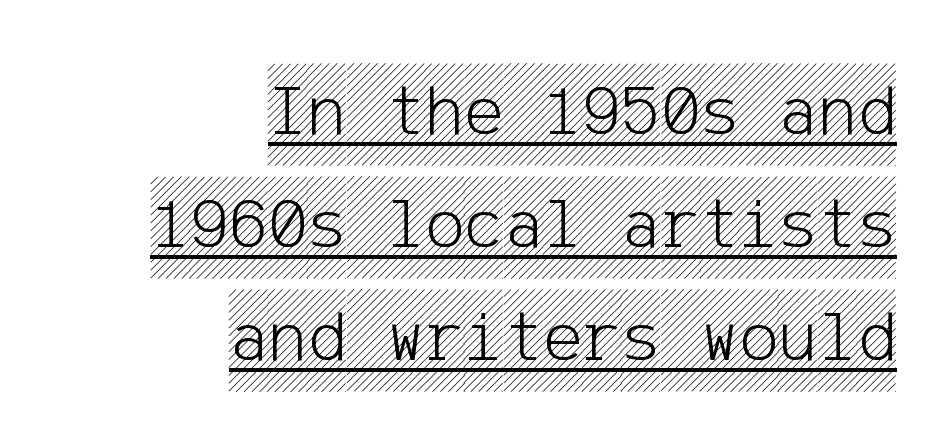
{"italic": "no", "width": "condensed", "x_height": "large", "underline": "yes", "align": "right", "line_spacing": "normal", "line_spacing_ratio": 1.53, "letter_spacing": "normal", "letter_spacing_em": 0.0, "glyph_px": 74}
